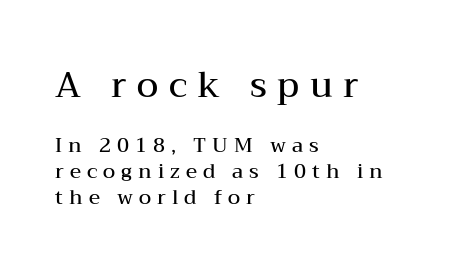
{"serif": "yes", "italic": "no", "bold": "semi", "weight": "semibold", "width": "wide", "stroke_contrast": "medium", "x_height": "medium", "monospaced": "no", "underline": "no", "align": "left", "line_spacing": "normal", "line_spacing_ratio": 1.29, "letter_spacing": "wide", "letter_spacing_em": 0.3, "larger_block": "first", "size_ratio": 1.75, "glyph_px": 35}
